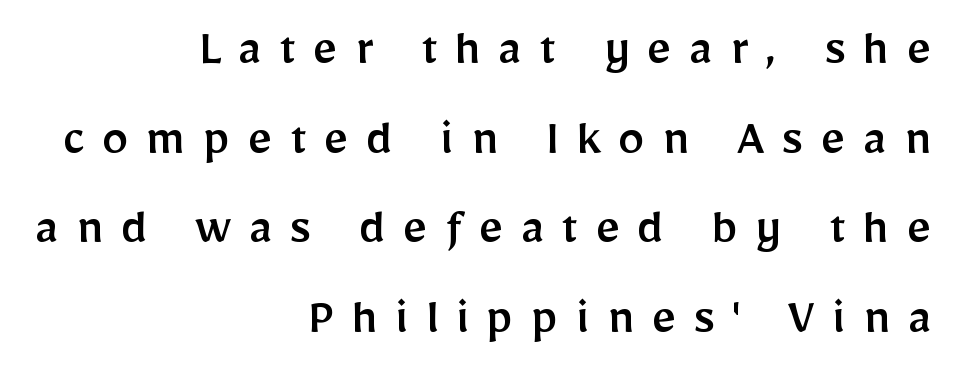
Q: Is the text italic (slanted)? A: No, it is upright.
Q: Is the typeface a serif or a sans-serif typeface? A: Sans-serif.
Q: Is the text underlined? A: No.
Q: How is the paragraph aligned? A: Right-aligned.
Q: Is the spacing between letters normal or unusually wide? A: Unusually wide.
Q: Is the spacing between lines tight, normal or loose? A: Normal.
Q: Width (condensed, normal, or wide)? A: Normal.
Q: Stroke contrast? A: Low.
Q: x-height? A: Medium.
Q: Monospaced? A: No.
